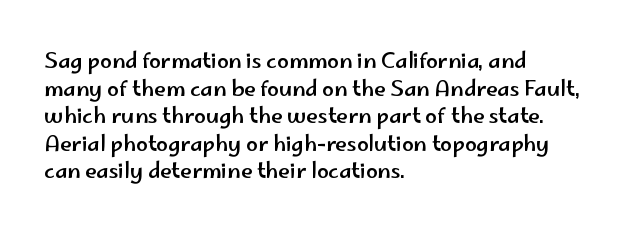
Line starts are locked; line ends wander. Leading matches the norm, producing a regular column. Characters remain perfectly vertical along every line. The area under the type is left untouched. Caption: standard tracking, unaltered.
